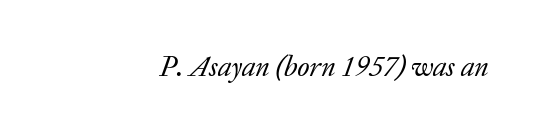
{"serif": "yes", "italic": "yes", "lean": "right", "slant_degrees": 20, "bold": "no", "weight": "regular", "width": "normal", "stroke_contrast": "low", "x_height": "medium", "monospaced": "no", "underline": "no", "letter_spacing": "normal", "letter_spacing_em": 0.0, "glyph_px": 29}
